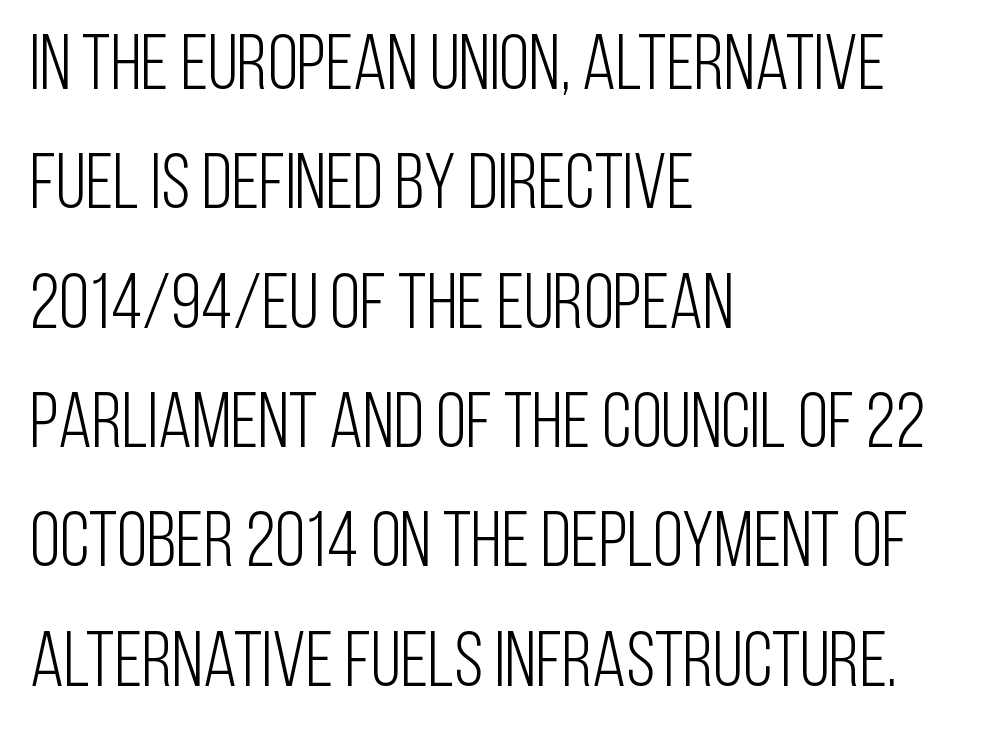
Q: Is the text bold? A: No.
Q: Is the text italic (slanted)? A: No, it is upright.
Q: Is the typeface a serif or a sans-serif typeface? A: Sans-serif.
Q: Is the text underlined? A: No.
Q: How is the paragraph aligned? A: Left-aligned.
Q: Is the spacing between letters normal or unusually wide? A: Normal.
Q: Is the spacing between lines tight, normal or loose? A: Normal.
Q: Width (condensed, normal, or wide)? A: Condensed.
Q: Stroke contrast? A: Low.
Q: x-height? A: Large.
Q: Monospaced? A: No.
